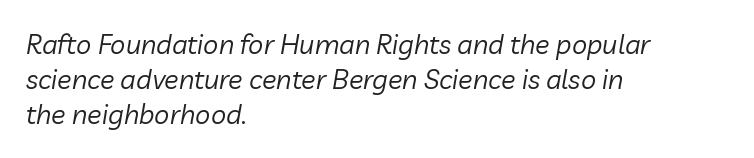
{"italic": "yes", "lean": "right", "slant_degrees": 10, "bold": "no", "underline": "no", "align": "left", "line_spacing": "normal", "line_spacing_ratio": 1.3, "letter_spacing": "normal", "letter_spacing_em": 0.0, "glyph_px": 27}
